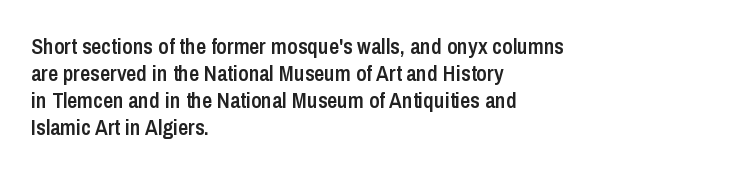
{"italic": "no", "bold": "semi", "underline": "no", "align": "left", "line_spacing_ratio": 1.23, "letter_spacing": "normal", "letter_spacing_em": 0.0, "glyph_px": 22}
